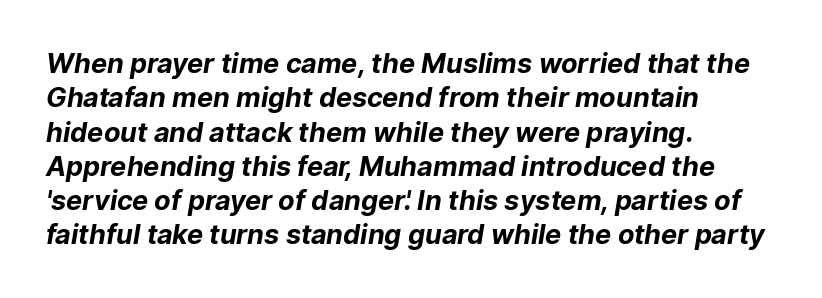
Q: Is the text bold? A: Yes.
Q: Is the text underlined? A: No.
Q: How is the paragraph aligned? A: Left-aligned.
Q: Is the spacing between letters normal or unusually wide? A: Normal.
Q: Is the spacing between lines tight, normal or loose? A: Normal.
